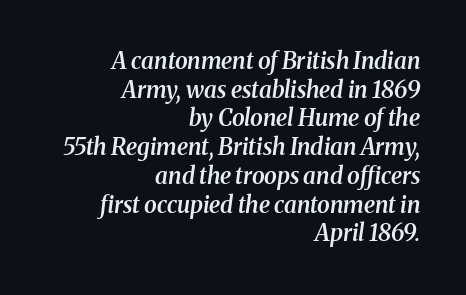
The image shows 23 px text type, italic (leaning right); set right-aligned, normal line spacing (1.25x), normal letter spacing, not underlined.
